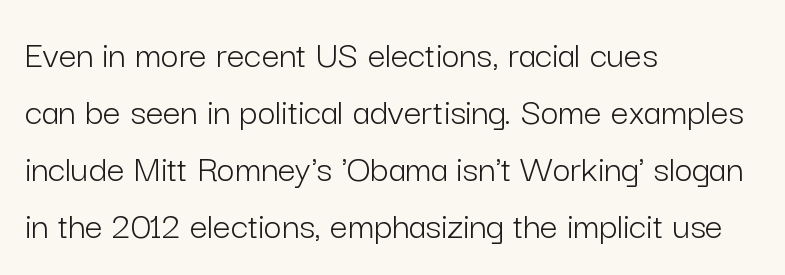
{"serif": "no", "italic": "no", "bold": "no", "weight": "light", "width": "normal", "stroke_contrast": "low", "x_height": "medium", "monospaced": "no", "underline": "no", "align": "left", "line_spacing": "normal", "line_spacing_ratio": 1.46, "letter_spacing": "normal", "letter_spacing_em": 0.0, "glyph_px": 39}
